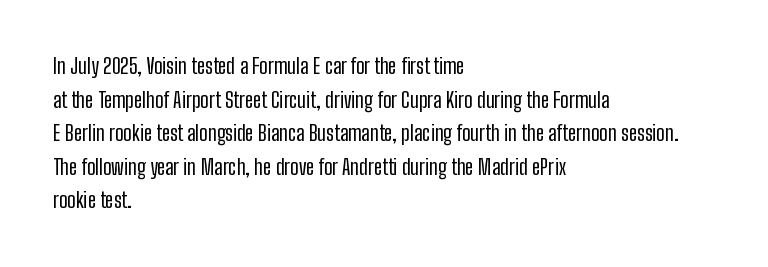
Q: Is the text bold? A: No.
Q: Is the text italic (slanted)? A: No, it is upright.
Q: Is the text underlined? A: No.
Q: How is the paragraph aligned? A: Left-aligned.
Q: Is the spacing between letters normal or unusually wide? A: Normal.
Q: Is the spacing between lines tight, normal or loose? A: Normal.
